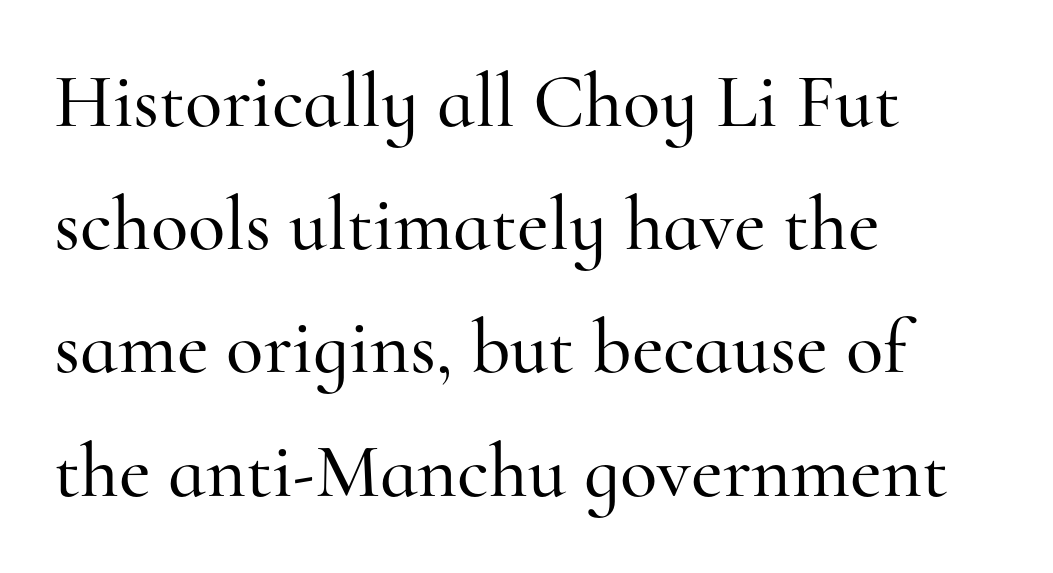
{"serif": "yes", "italic": "no", "width": "normal", "stroke_contrast": "high", "x_height": "small", "monospaced": "no", "underline": "no", "align": "left", "line_spacing": "normal", "line_spacing_ratio": 1.6, "letter_spacing": "normal", "letter_spacing_em": 0.0, "glyph_px": 77}
